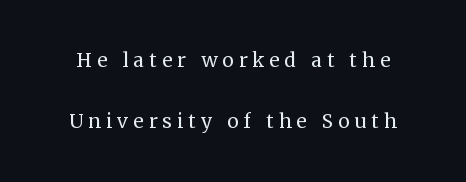
{"italic": "no", "bold": "no", "underline": "no", "line_spacing": "loose", "line_spacing_ratio": 2.35, "glyph_px": 26}
